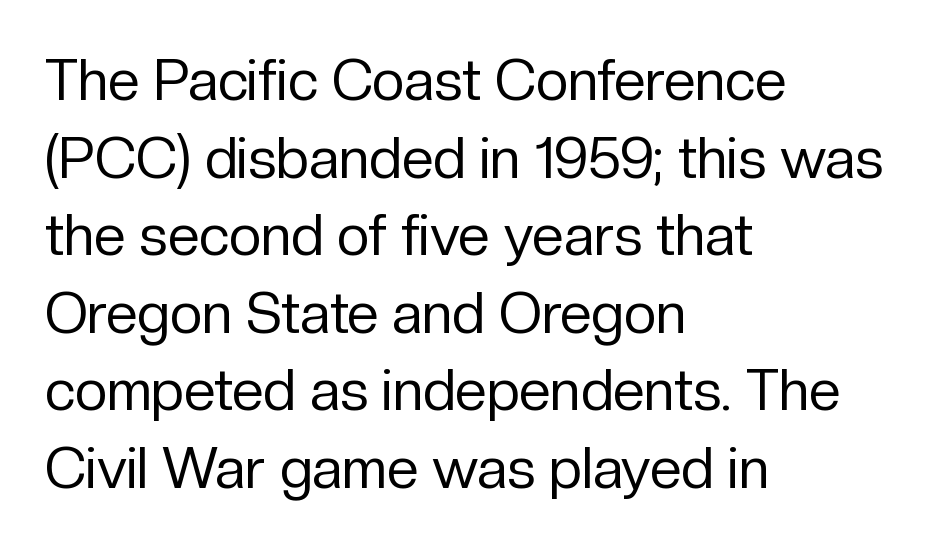
The image shows 57 px regular-weight sans-serif type, upright; set left-aligned, normal line spacing (1.36x), normal letter spacing, not underlined; low stroke contrast and a medium x-height.
